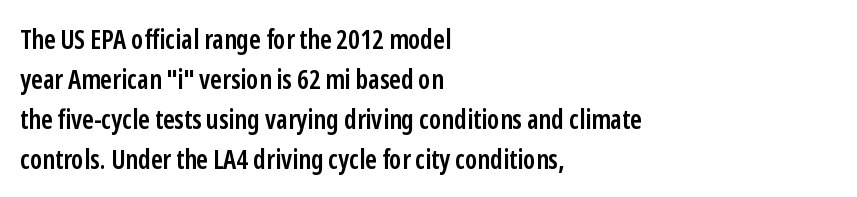
Type without underlining. The passage shown stacks its lines at a standard gap. This rendering uses left alignment, leaving the right contour irregular. Here the glyphs are tracked normally, forming tight word shapes.
